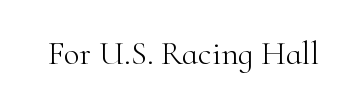
Q: Is the text bold? A: No.
Q: Is the text italic (slanted)? A: No, it is upright.
Q: Is the typeface a serif or a sans-serif typeface? A: Serif.
Q: Is the text underlined? A: No.
Q: Is the spacing between letters normal or unusually wide? A: Normal.
Q: Width (condensed, normal, or wide)? A: Normal.
Q: Stroke contrast? A: High.
Q: x-height? A: Small.
Q: Monospaced? A: No.
